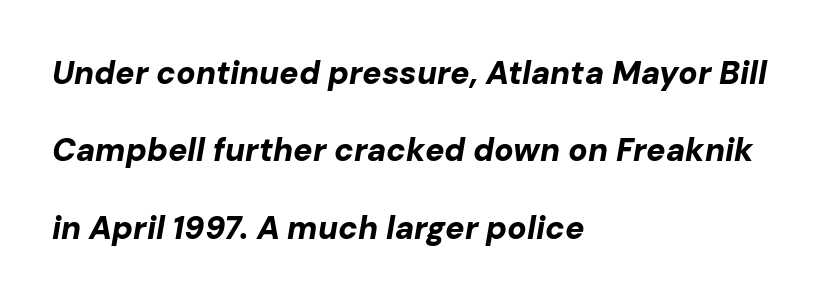
The image shows 32 px bold type, italic (leaning right); set left-aligned, loose line spacing (2.42x), normal letter spacing, not underlined; low stroke contrast and a medium x-height.
